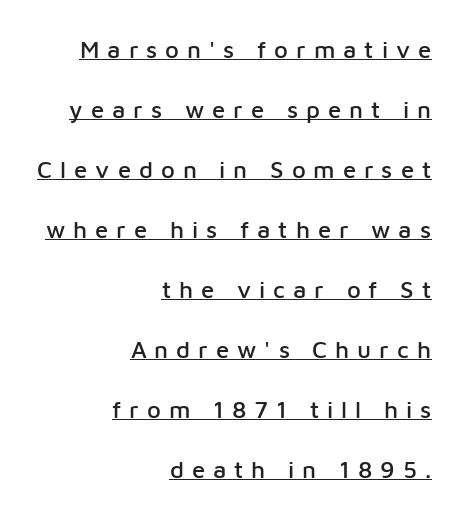
Does the leading feel generous? Absolutely, it's lavish. You could only call the tracking loose — the letters float apart. Posture: vertical. A continuous stroke trails under the words, as in a hyperlink.
